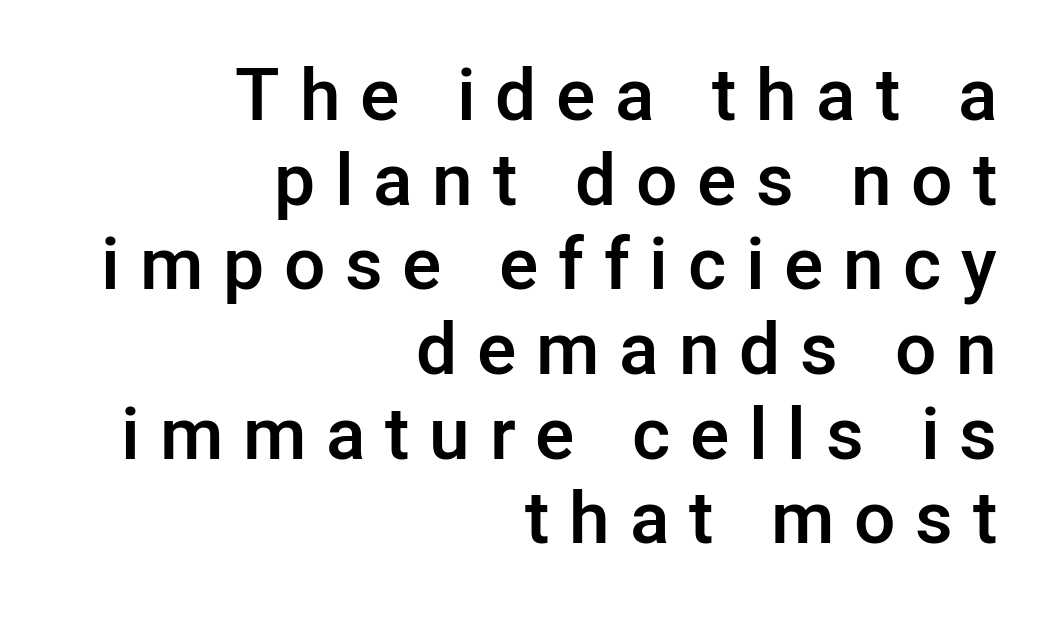
These words are printed semibold, heavier than regular yet not bold. Which margin do the lines hug? The right one — the left edge is uneven. The face used here is rendered with a markedly widened letterfit. Decoration check: the copy has no underline. This rendering employs a face without finishing strokes, i.e., a sans-serif.
